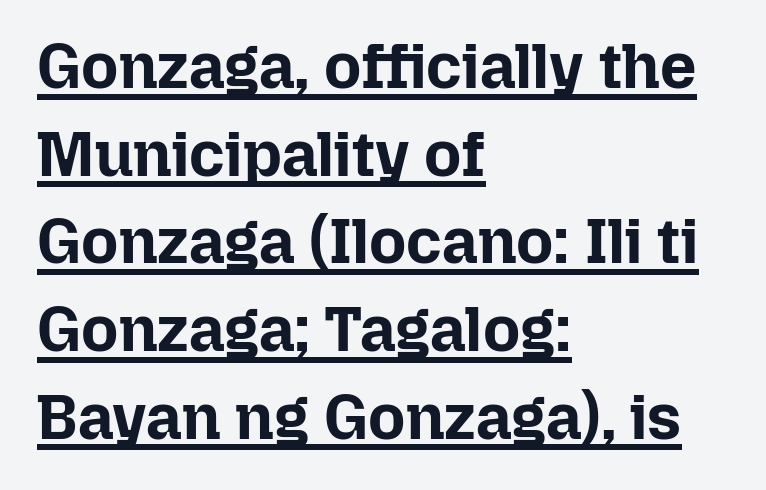
Q: Is the text bold? A: Yes.
Q: Is the text italic (slanted)? A: No, it is upright.
Q: Is the text underlined? A: Yes.
Q: How is the paragraph aligned? A: Left-aligned.
Q: Is the spacing between letters normal or unusually wide? A: Normal.
Q: Is the spacing between lines tight, normal or loose? A: Normal.
Q: Width (condensed, normal, or wide)? A: Normal.
Q: Stroke contrast? A: Low.
Q: x-height? A: Medium.
Q: Monospaced? A: No.
